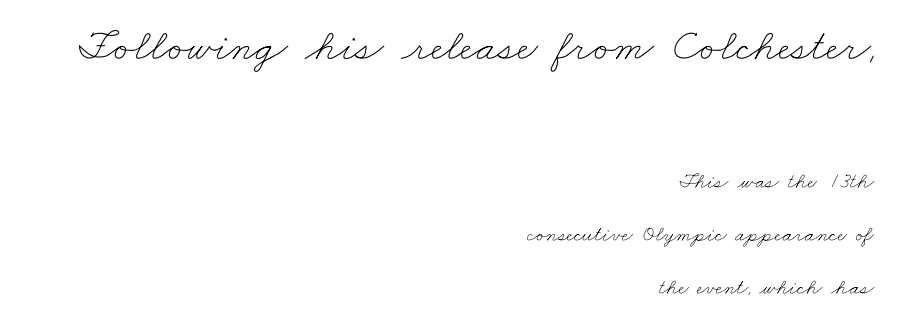
Q: Is the text bold? A: No.
Q: Is the text underlined? A: No.
Q: How is the paragraph aligned? A: Right-aligned.
Q: Is the spacing between letters normal or unusually wide? A: Normal.
Q: Is the spacing between lines tight, normal or loose? A: Loose.
Q: Which block of text is set in a larger size, the first (top) or the second (bottom)? A: The first (top) one.
Q: Width (condensed, normal, or wide)? A: Wide.
Q: Stroke contrast? A: Low.
Q: x-height? A: Small.
Q: Monospaced? A: No.
